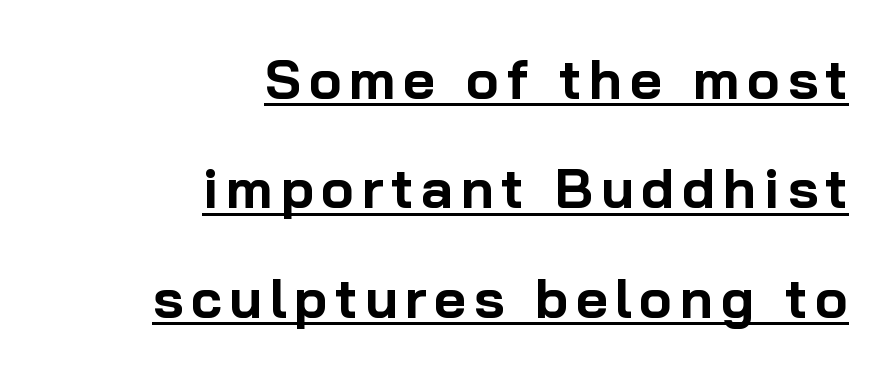
{"serif": "no", "italic": "no", "bold": "yes", "weight": "bold", "width": "normal", "stroke_contrast": "low", "x_height": "medium", "monospaced": "no", "underline": "yes", "align": "right", "line_spacing": "loose", "line_spacing_ratio": 1.99, "glyph_px": 55}
